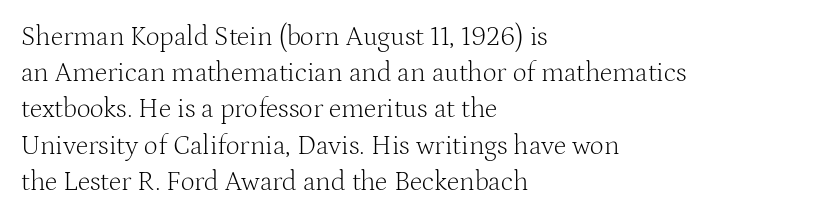
The image shows 27 px text type, upright; set left-aligned, normal line spacing (1.34x), normal letter spacing, not underlined.
